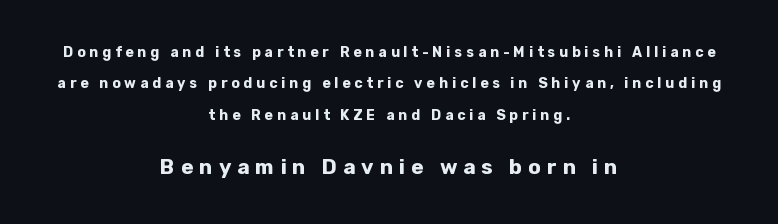
The whitespace from short lines is split evenly between both sides. Which chunk is bigger? The second one — the bottom block dwarfs the top. Honestly, there is no underline to notice here at all. Heavy-handed strokes throughout: this text is bold.
